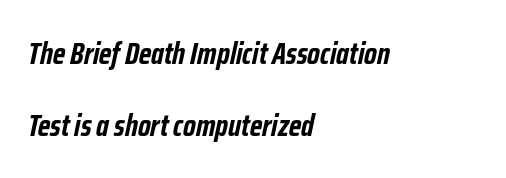
Compared with ordinary roman type, these characters are visibly tilted. The space beneath each line is pristine and unruled. If you drew a ruler down the left edge, every line would touch it. Here the designer chose a conventional face with non-uniform glyph widths. The line-height multiplier appears high, well above default. Short note: letters normally spaced.
